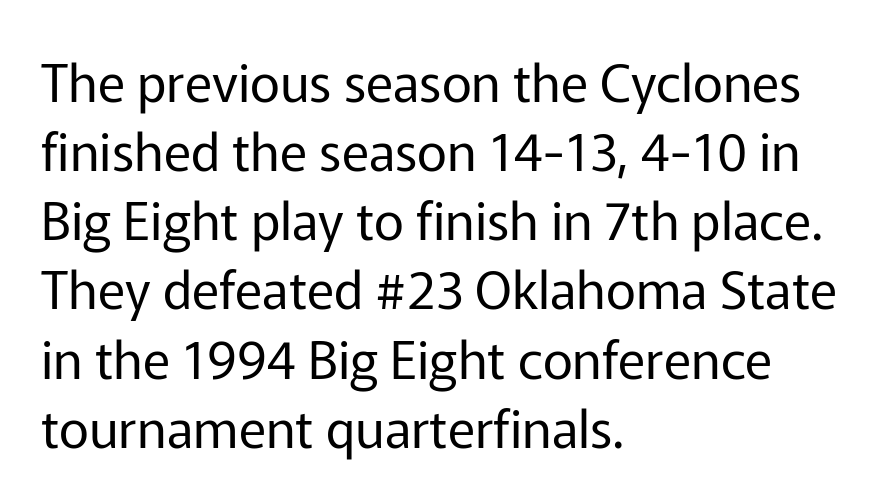
The image shows 52 px regular-weight sans-serif type, upright; set left-aligned, normal line spacing (1.33x), normal letter spacing, not underlined; low stroke contrast and a medium x-height.
